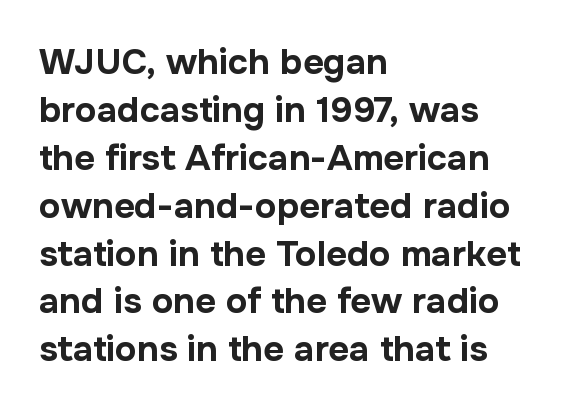
Check under the words: just untouched page. This sample uses a sans-serif face. The face used here has the dense, thick strokes of a bold. Character widths vary here, with narrow letters taking less room than wide ones. Line starts are locked; line ends wander. Evenly set lines give the paragraph a standard silhouette.
